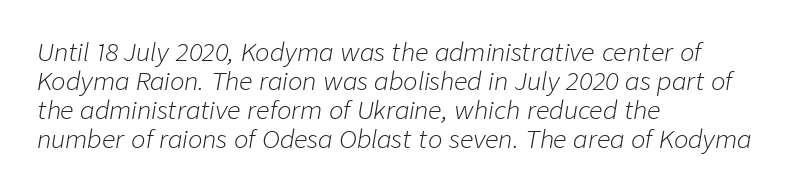
{"italic": "yes", "lean": "right", "slant_degrees": 9, "bold": "no", "underline": "no", "align": "left", "line_spacing_ratio": 1.21, "letter_spacing": "normal", "letter_spacing_em": 0.0, "glyph_px": 24}
